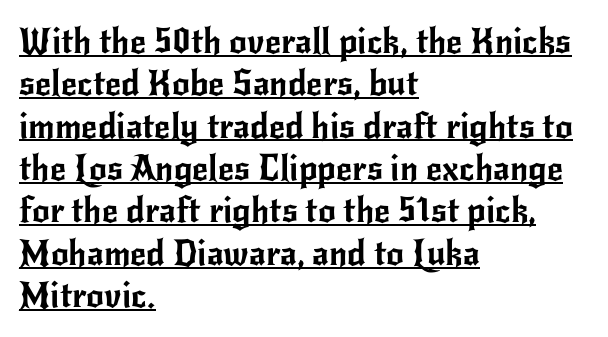
Q: Is the text italic (slanted)? A: No, it is upright.
Q: Is the typeface a serif or a sans-serif typeface? A: Sans-serif.
Q: Is the text underlined? A: Yes.
Q: How is the paragraph aligned? A: Left-aligned.
Q: Is the spacing between letters normal or unusually wide? A: Normal.
Q: Width (condensed, normal, or wide)? A: Normal.
Q: Stroke contrast? A: Low.
Q: x-height? A: Small.
Q: Monospaced? A: No.
